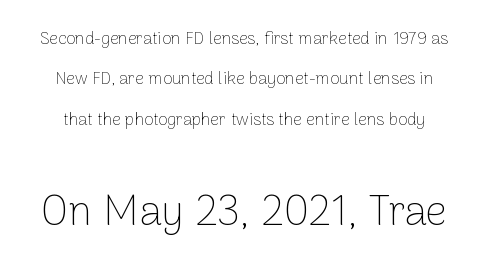
I'd call this a sans setting — the letters go barefoot. How would I describe the line gaps? Wide and relaxed. Looks like regular typesetting: each glyph gets only the width it needs. Lines of text with bare space underneath. Glyph-to-glyph distance matches everyday printed text.
